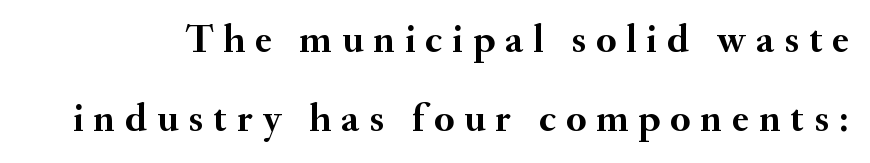
The typography opts for an upright posture over an oblique one. Emphasis by weight is at full strength: bold. A typesetter would call this leading open, well beyond the default. The strip under each line holds only bare page. The face used here is rendered with a markedly widened letterfit.
